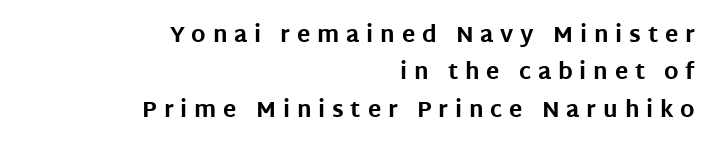
{"italic": "no", "bold": "yes", "underline": "no", "align": "right", "line_spacing": "normal", "line_spacing_ratio": 1.7, "letter_spacing": "wide", "letter_spacing_em": 0.31, "glyph_px": 22}
